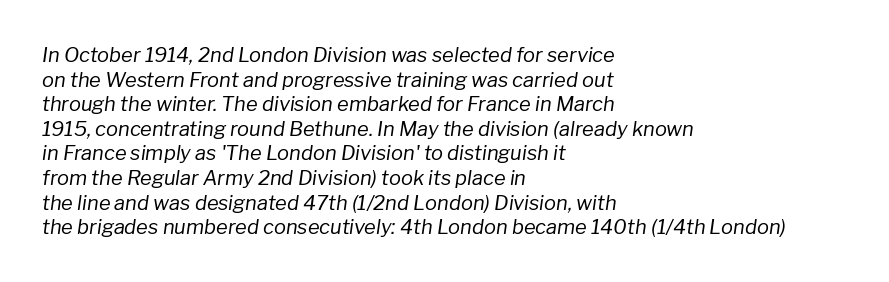
Q: Is the text bold? A: No.
Q: Is the text italic (slanted)? A: Yes, it leans right by about 8 degrees.
Q: Is the text underlined? A: No.
Q: How is the paragraph aligned? A: Left-aligned.
Q: Is the spacing between letters normal or unusually wide? A: Normal.
